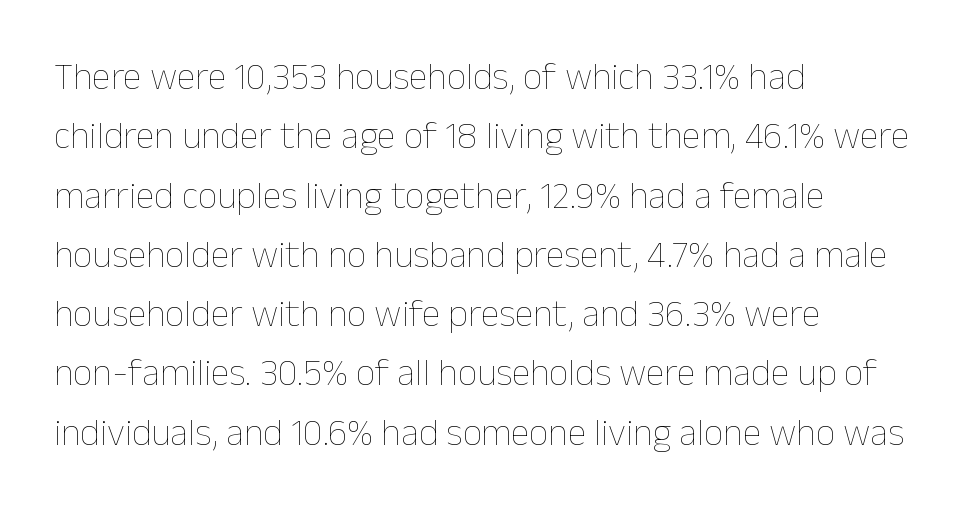
This is roman type, the default non-slanted kind. The passage shown is typed in a proportional face where columns would drift. The designer left line spacing at the default. The lines in this sample share a left origin and differ only in where they stop.
